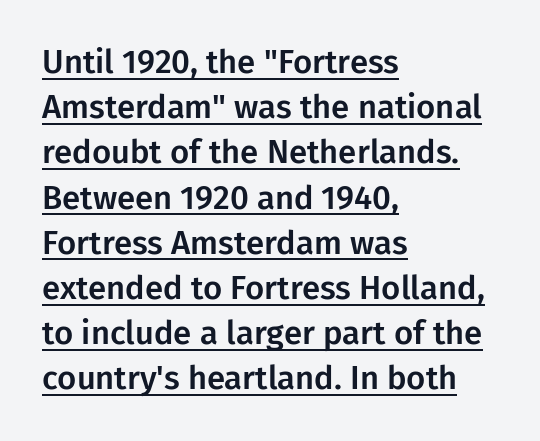
Q: Is the text italic (slanted)? A: No, it is upright.
Q: Is the typeface a serif or a sans-serif typeface? A: Sans-serif.
Q: Is the text underlined? A: Yes.
Q: How is the paragraph aligned? A: Left-aligned.
Q: Is the spacing between letters normal or unusually wide? A: Normal.
Q: Is the spacing between lines tight, normal or loose? A: Normal.
Q: Width (condensed, normal, or wide)? A: Normal.
Q: Stroke contrast? A: Low.
Q: x-height? A: Medium.
Q: Monospaced? A: No.
